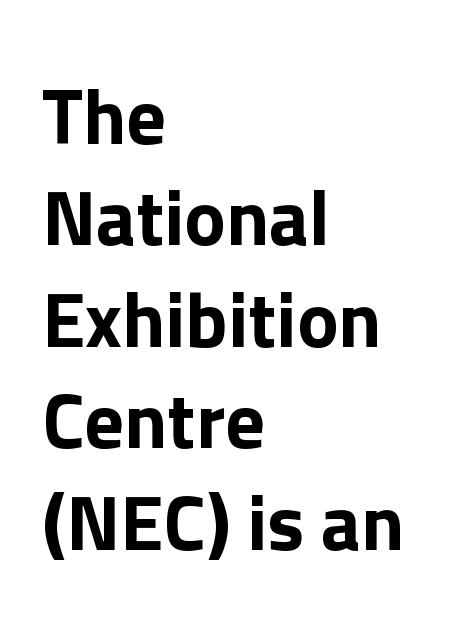
The image shows 78 px sans-serif type, upright; set left-aligned, normal line spacing (1.3x), normal letter spacing, not underlined; low stroke contrast and a medium x-height.
